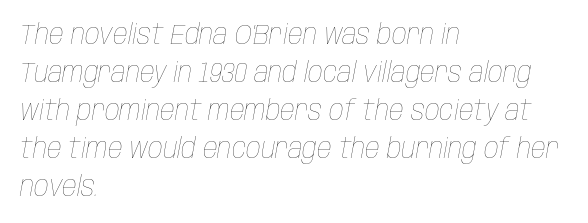
Short and long lines alike share a common starting point at left. Spacing verdict: proportional, widths tailored to each character. The face used here has a pronounced slope to its letters. No word sits above an underline.
